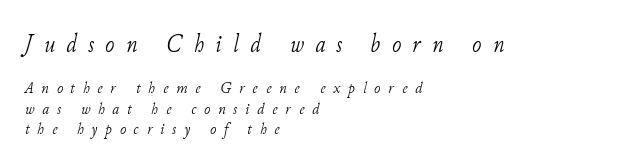
{"italic": "yes", "lean": "right", "slant_degrees": 11, "bold": "no", "underline": "no", "align": "left", "line_spacing_ratio": 1.21, "letter_spacing": "wide", "letter_spacing_em": 0.46, "larger_block": "first", "size_ratio": 1.47, "glyph_px": 25}
